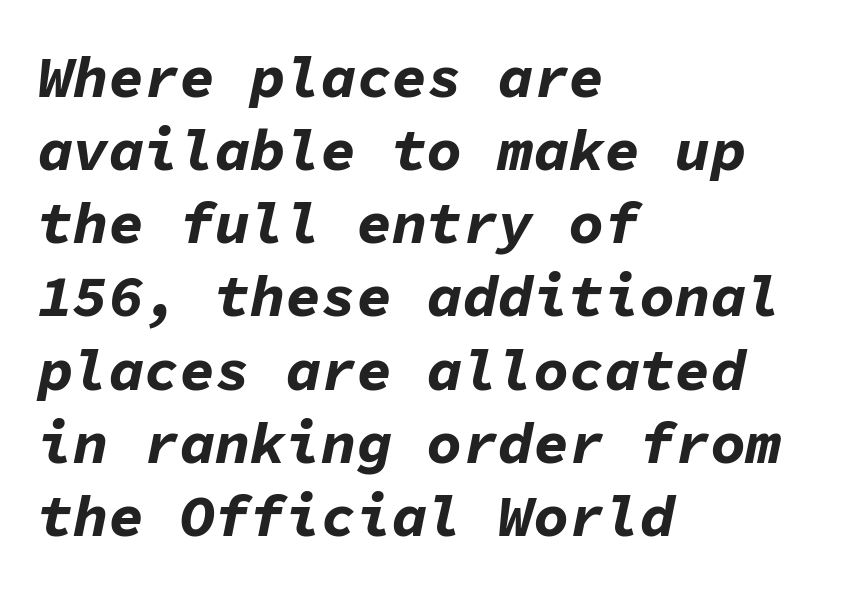
Short note: letters normally spaced. The whole block is typeset with a tilt. A typesetter would call this monospace, since all characters share one set width. Horizontally, the lines are justified to the leading edge only. The glyphs have the mass of a bold cut. The foot of each line stays bare and open.
